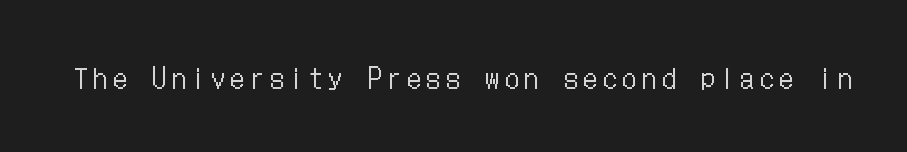
Stems and bowls with no extra thickness — not bold. Letters rest on an invisible, unmarked baseline. Letter spacing: wide. This sample uses an upright cut, with every glyph sitting square on the baseline.
